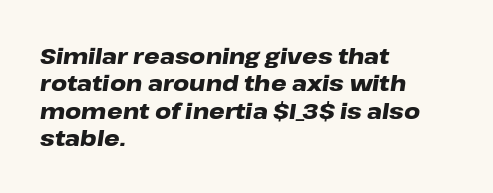
Q: Is the text bold? A: Yes.
Q: Is the text italic (slanted)? A: Yes, it leans right by about 8 degrees.
Q: Is the text underlined? A: No.
Q: How is the paragraph aligned? A: Left-aligned.
Q: Is the spacing between letters normal or unusually wide? A: Normal.
